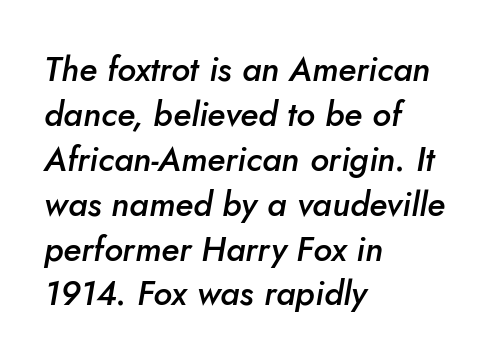
The image shows 34 px semibold type, italic (leaning right); set left-aligned, normal line spacing (1.32x), normal letter spacing, not underlined; low stroke contrast and a small x-height.
